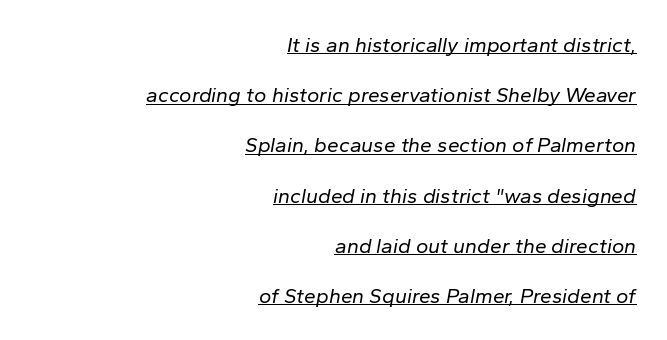
Q: Is the text bold? A: No.
Q: Is the text italic (slanted)? A: Yes, it leans right by about 10 degrees.
Q: Is the text underlined? A: Yes.
Q: How is the paragraph aligned? A: Right-aligned.
Q: Is the spacing between letters normal or unusually wide? A: Normal.
Q: Is the spacing between lines tight, normal or loose? A: Loose.
